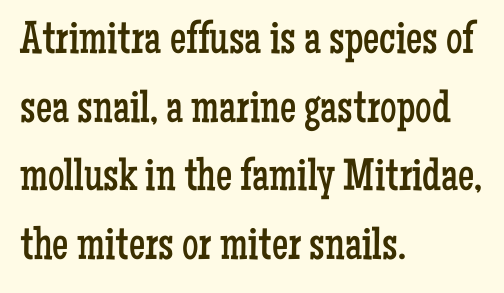
The gap between lines stays unmarked. The gaps between neighbouring characters are ordinary and unremarkable. A typesetter would mark this as roman, not italic. Here the designer chose a conventional face with non-uniform glyph widths. The letters carry serifs — small finishing strokes at the ends of their stems. Compared with typical paragraphs, the rows here are spaced about the same.
